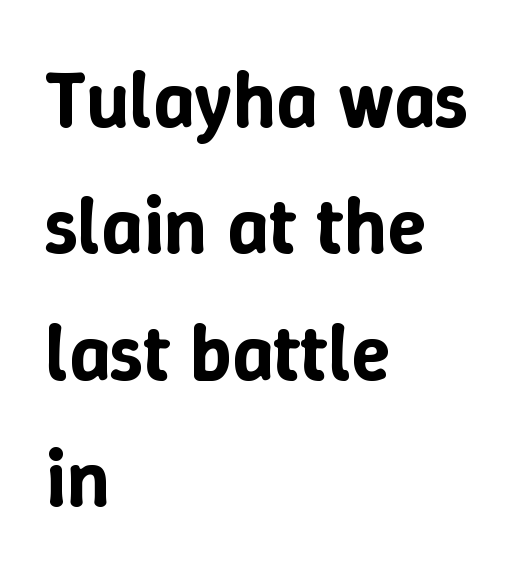
Q: Is the text italic (slanted)? A: No, it is upright.
Q: Is the text underlined? A: No.
Q: How is the paragraph aligned? A: Left-aligned.
Q: Is the spacing between letters normal or unusually wide? A: Normal.
Q: Is the spacing between lines tight, normal or loose? A: Normal.
Q: Width (condensed, normal, or wide)? A: Normal.
Q: Stroke contrast? A: Low.
Q: x-height? A: Medium.
Q: Monospaced? A: No.
